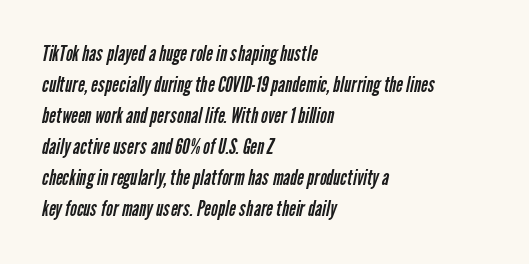
The paragraph shown leans on its left margin. Short note: letters normally spaced. A bare baseline throughout the passage. Is there much room between lines? A standard amount, neither cramped nor airy. Think standard paragraph weight, or any step lighter than that.
